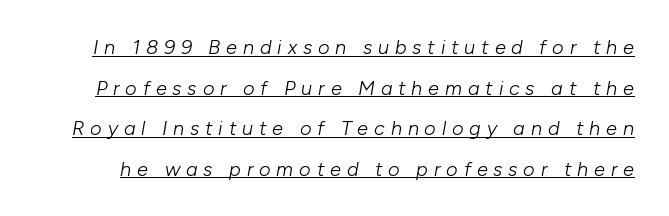
Italic? Definitely — the glyphs are oblique. The weight tops out at a normal text grade. How would I describe the line gaps? Wide and relaxed. The tracking jumps out immediately: characters are airy and widely separated.
